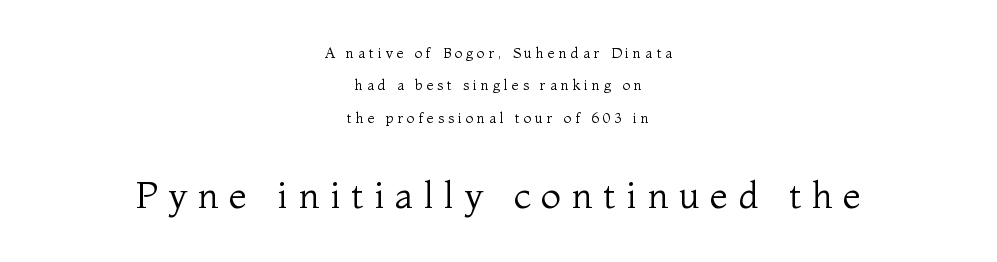
Is this a sans? No — the strokes have serifs. Loose tracking; the words dissolve into strings of separated letters. Summary of weight: not heavy and not bold. Students, observe: this is what heavily led, spacious text looks like.
